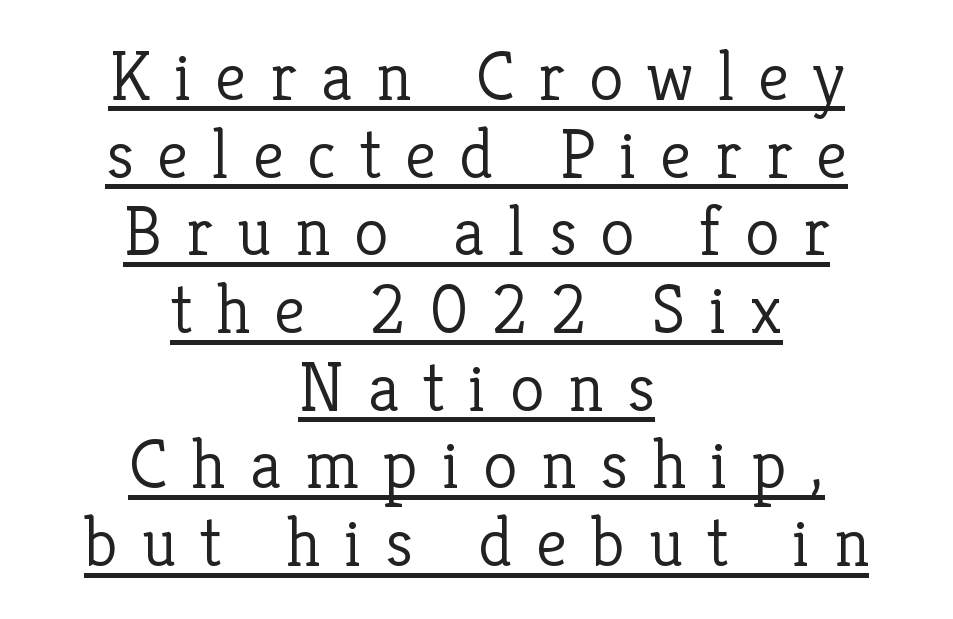
These lines have a slow, spaced-out rhythm from letter to letter. Posture: upright roman. Varying glyph widths throughout — classic text-font behaviour. The vertical gap from one line to the next is small. This sample uses a serif face.
